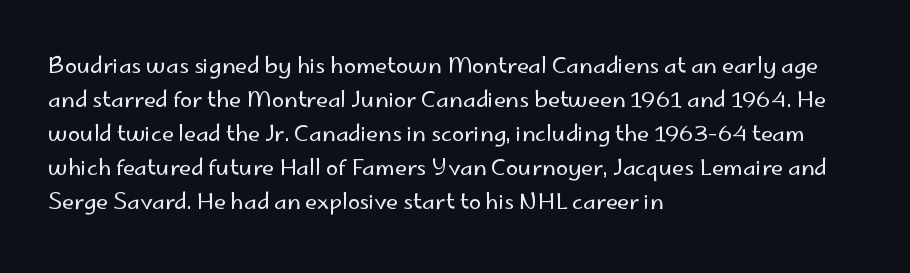
{"italic": "no", "bold": "no", "underline": "no", "align": "left", "line_spacing": "normal", "line_spacing_ratio": 1.55, "letter_spacing": "normal", "letter_spacing_em": 0.0, "glyph_px": 22}
